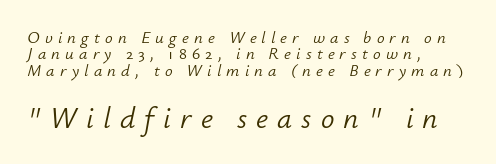
{"italic": "yes", "lean": "right", "slant_degrees": 12, "bold": "no", "weight": "light", "width": "normal", "stroke_contrast": "low", "x_height": "small", "monospaced": "no", "underline": "no", "align": "left", "line_spacing": "tight", "line_spacing_ratio": 0.96, "letter_spacing": "wide", "letter_spacing_em": 0.3, "larger_block": "second", "size_ratio": 1.76, "glyph_px": 30}
